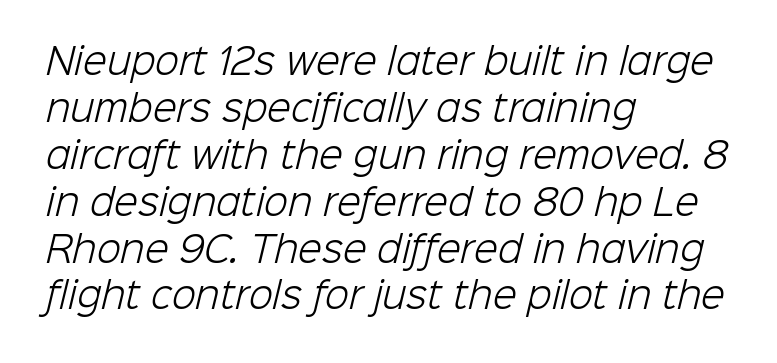
One-word summary of the alignment: left. Rule under the text: the space is simply empty. Counters stay open thanks to moderate or lighter strokes. Is the letter spacing exaggerated? No — it looks like the ordinary default. To sum up the face: it is a sans, with no serifs. Note the varied advance widths — an 'i' is clearly narrower than an 'm'.
